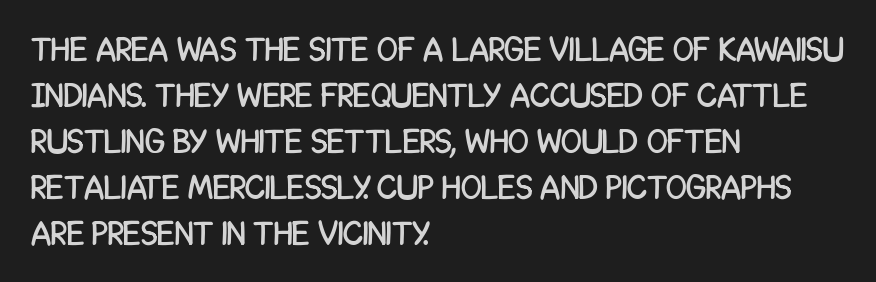
{"serif": "no", "italic": "no", "width": "condensed", "stroke_contrast": "low", "x_height": "large", "monospaced": "no", "underline": "no", "align": "left", "line_spacing": "normal", "line_spacing_ratio": 1.35, "letter_spacing": "normal", "letter_spacing_em": 0.0, "glyph_px": 34}
